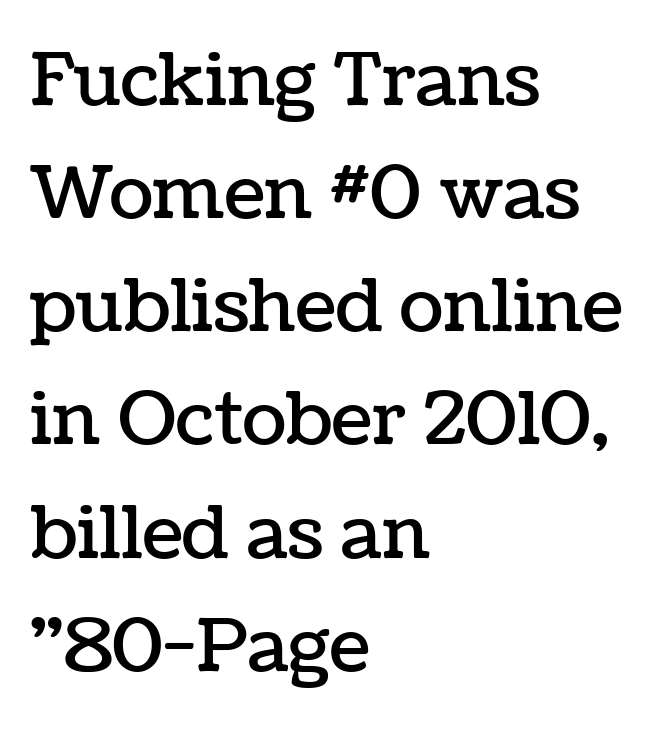
Does the lettering tilt? It doesn't — this is upright. Decoration check: the copy has no underline. Honestly, the letter spacing is just normal — you wouldn't notice it. Rows of type keep a routine distance in the vertical direction. The typesetter chose a ragged-right arrangement here.
